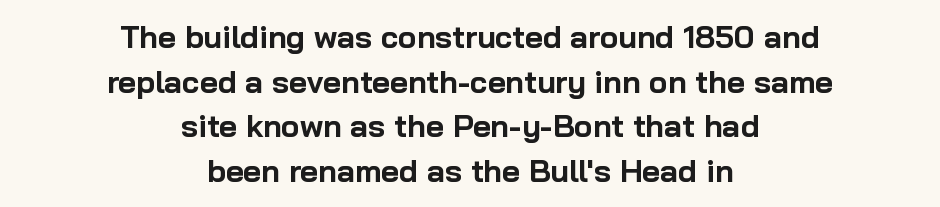
The image shows 31 px bold sans-serif type, upright; set centered, normal line spacing (1.44x), normal letter spacing, not underlined; low stroke contrast and a medium x-height.
